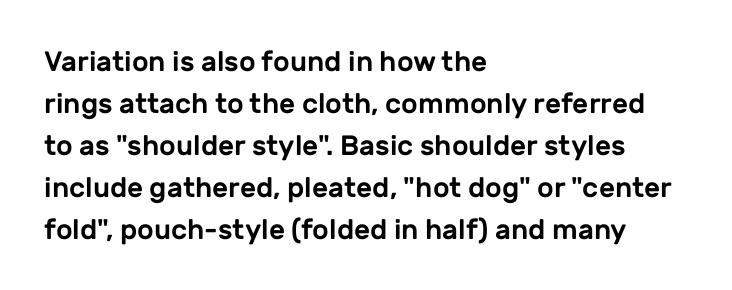
Q: Is the text italic (slanted)? A: No, it is upright.
Q: Is the typeface a serif or a sans-serif typeface? A: Sans-serif.
Q: Is the text underlined? A: No.
Q: How is the paragraph aligned? A: Left-aligned.
Q: Is the spacing between letters normal or unusually wide? A: Normal.
Q: Is the spacing between lines tight, normal or loose? A: Normal.
Q: Width (condensed, normal, or wide)? A: Normal.
Q: Stroke contrast? A: Low.
Q: x-height? A: Medium.
Q: Monospaced? A: No.
